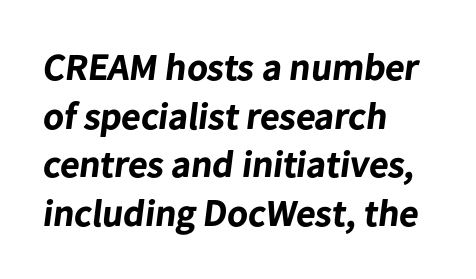
Q: Is the text bold? A: Yes.
Q: Is the typeface a serif or a sans-serif typeface? A: Sans-serif.
Q: Is the text underlined? A: No.
Q: How is the paragraph aligned? A: Left-aligned.
Q: Is the spacing between letters normal or unusually wide? A: Normal.
Q: Is the spacing between lines tight, normal or loose? A: Normal.
Q: Width (condensed, normal, or wide)? A: Normal.
Q: Stroke contrast? A: Low.
Q: x-height? A: Medium.
Q: Monospaced? A: No.
